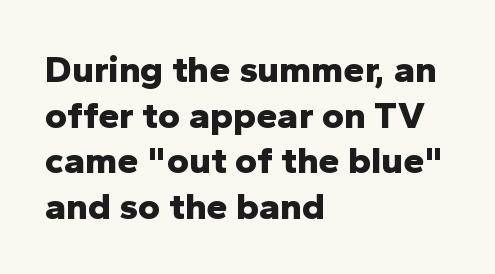
The image shows 38 px bold sans-serif type, upright; set left-aligned, line spacing 1.2x, normal letter spacing, not underlined; low stroke contrast and a medium x-height.
